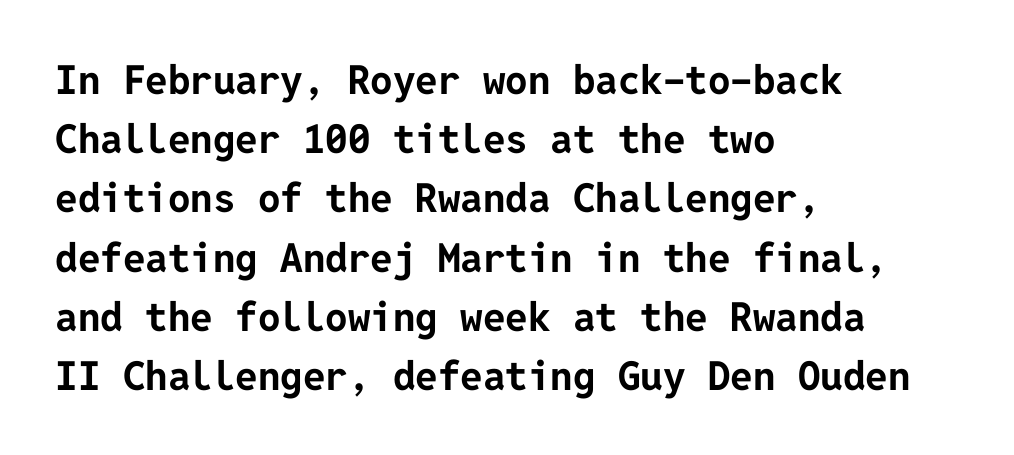
{"serif": "no", "italic": "no", "bold": "yes", "weight": "bold", "width": "normal", "stroke_contrast": "low", "x_height": "medium", "underline": "no", "align": "left", "line_spacing": "normal", "line_spacing_ratio": 1.48, "letter_spacing": "normal", "letter_spacing_em": 0.0, "glyph_px": 40}
